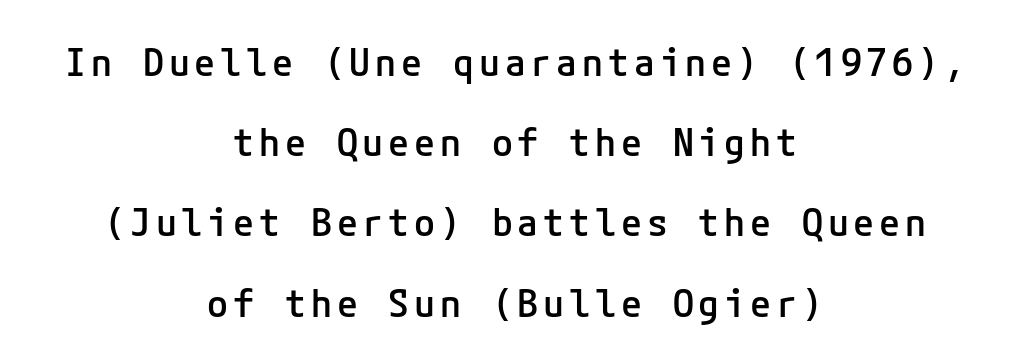
{"serif": "no", "italic": "no", "bold": "semi", "weight": "semibold", "width": "normal", "stroke_contrast": "low", "x_height": "medium", "underline": "no", "align": "center", "line_spacing": "loose", "line_spacing_ratio": 2.11, "glyph_px": 38}
